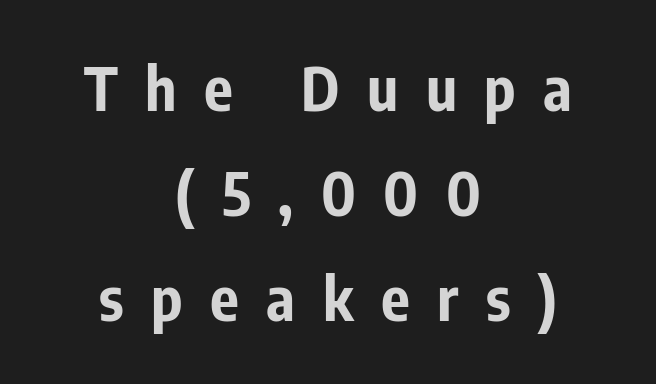
Q: Is the text bold? A: Yes.
Q: Is the text italic (slanted)? A: No, it is upright.
Q: Is the typeface a serif or a sans-serif typeface? A: Sans-serif.
Q: Is the text underlined? A: No.
Q: How is the paragraph aligned? A: Centered.
Q: Is the spacing between letters normal or unusually wide? A: Unusually wide.
Q: Width (condensed, normal, or wide)? A: Condensed.
Q: Stroke contrast? A: Low.
Q: x-height? A: Medium.
Q: Monospaced? A: No.
